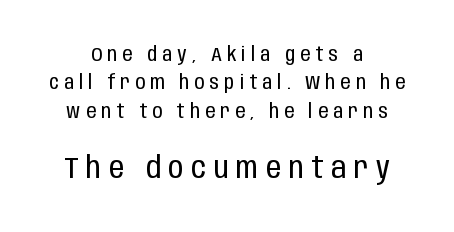
{"serif": "no", "italic": "no", "bold": "no", "weight": "regular", "width": "condensed", "stroke_contrast": "low", "x_height": "large", "monospaced": "no", "underline": "no", "align": "center", "line_spacing": "normal", "line_spacing_ratio": 1.42, "letter_spacing": "wide", "letter_spacing_em": 0.26, "larger_block": "second", "size_ratio": 1.5, "glyph_px": 30}
